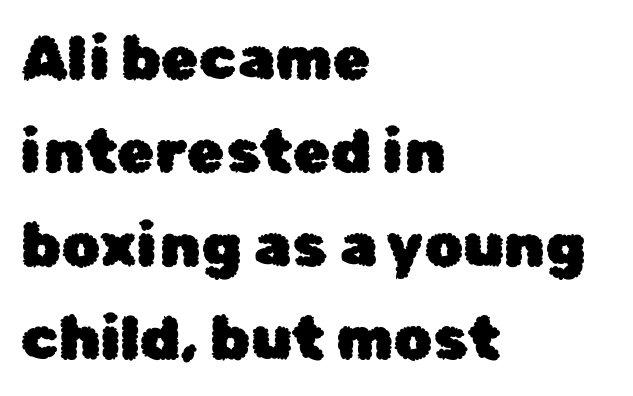
Q: Is the text italic (slanted)? A: No, it is upright.
Q: Is the typeface a serif or a sans-serif typeface? A: Sans-serif.
Q: Is the text underlined? A: No.
Q: How is the paragraph aligned? A: Left-aligned.
Q: Is the spacing between letters normal or unusually wide? A: Normal.
Q: Is the spacing between lines tight, normal or loose? A: Normal.
Q: Width (condensed, normal, or wide)? A: Normal.
Q: Stroke contrast? A: Low.
Q: x-height? A: Medium.
Q: Monospaced? A: No.
